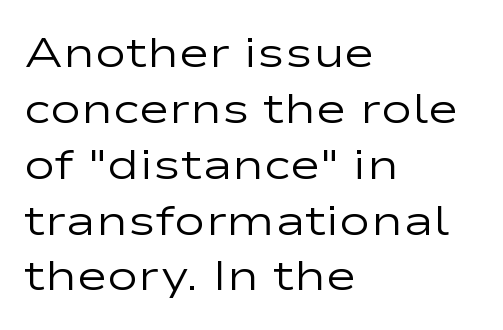
Q: Is the text bold? A: No.
Q: Is the text italic (slanted)? A: No, it is upright.
Q: Is the typeface a serif or a sans-serif typeface? A: Sans-serif.
Q: Is the text underlined? A: No.
Q: How is the paragraph aligned? A: Left-aligned.
Q: Is the spacing between letters normal or unusually wide? A: Normal.
Q: Is the spacing between lines tight, normal or loose? A: Normal.
Q: Width (condensed, normal, or wide)? A: Wide.
Q: Stroke contrast? A: Low.
Q: x-height? A: Medium.
Q: Monospaced? A: No.
